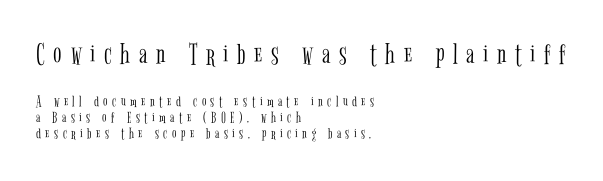
{"serif": "yes", "italic": "no", "bold": "no", "weight": "light", "width": "condensed", "stroke_contrast": "low", "x_height": "medium", "monospaced": "no", "underline": "no", "align": "left", "line_spacing": "tight", "line_spacing_ratio": 1.01, "letter_spacing": "wide", "letter_spacing_em": 0.28, "larger_block": "first", "size_ratio": 1.94, "glyph_px": 31}
